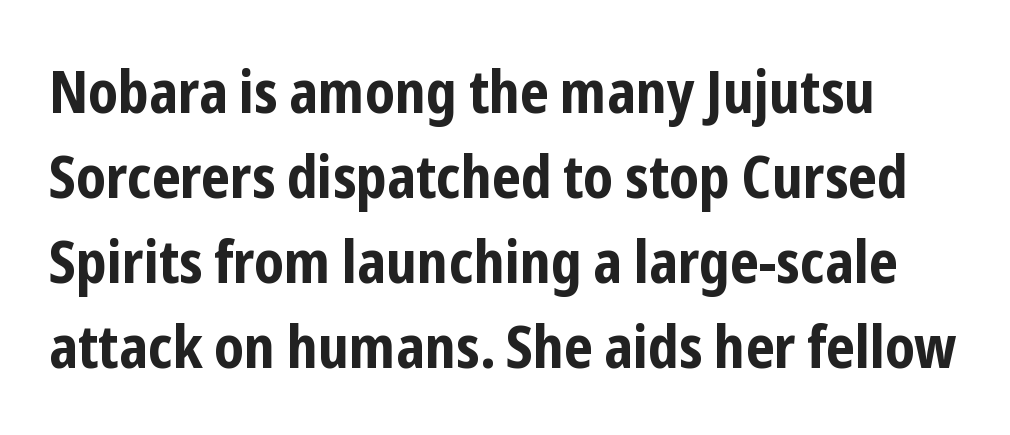
{"serif": "no", "italic": "no", "bold": "yes", "weight": "bold", "width": "condensed", "stroke_contrast": "low", "x_height": "medium", "monospaced": "no", "underline": "no", "line_spacing": "normal", "line_spacing_ratio": 1.44, "letter_spacing": "normal", "letter_spacing_em": 0.0, "glyph_px": 59}
